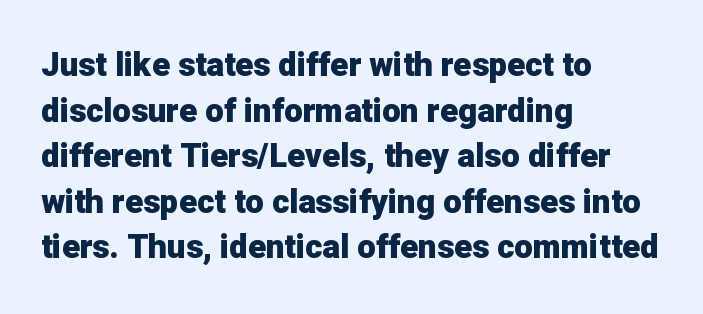
The image shows 33 px heavy sans-serif type, upright; set left-aligned, normal line spacing (1.38x), normal letter spacing, not underlined; low stroke contrast and a medium x-height.
